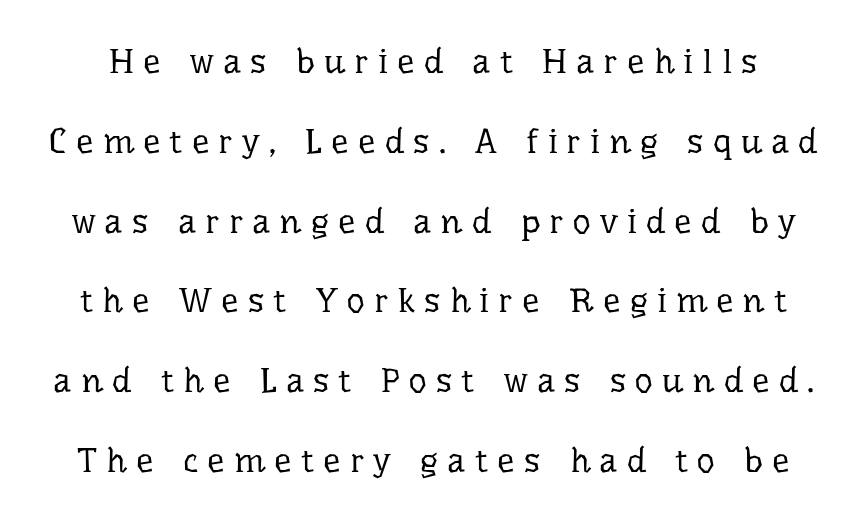
Q: Is the text bold? A: No.
Q: Is the text italic (slanted)? A: No, it is upright.
Q: Is the typeface a serif or a sans-serif typeface? A: Serif.
Q: Is the text underlined? A: No.
Q: Is the spacing between letters normal or unusually wide? A: Unusually wide.
Q: Is the spacing between lines tight, normal or loose? A: Loose.
Q: Width (condensed, normal, or wide)? A: Normal.
Q: Stroke contrast? A: Low.
Q: x-height? A: Medium.
Q: Monospaced? A: No.
